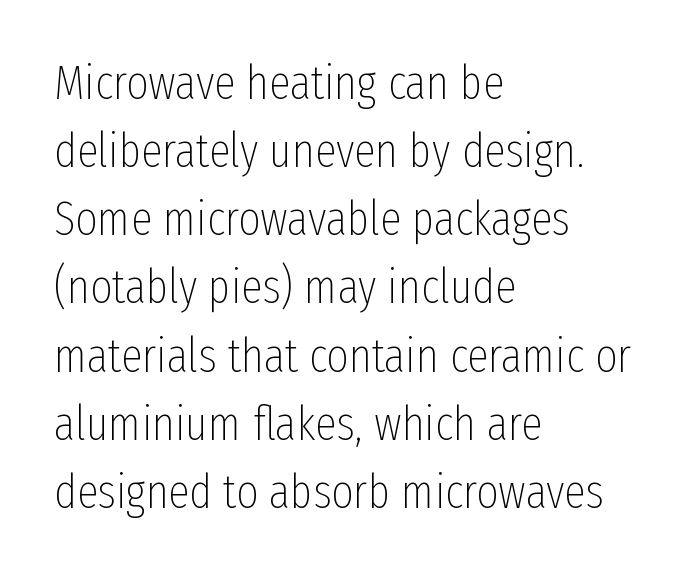
{"serif": "no", "italic": "no", "bold": "no", "weight": "thin", "width": "condensed", "stroke_contrast": "low", "x_height": "medium", "monospaced": "no", "underline": "no", "align": "left", "line_spacing": "normal", "line_spacing_ratio": 1.42, "letter_spacing": "normal", "letter_spacing_em": 0.0, "glyph_px": 48}
